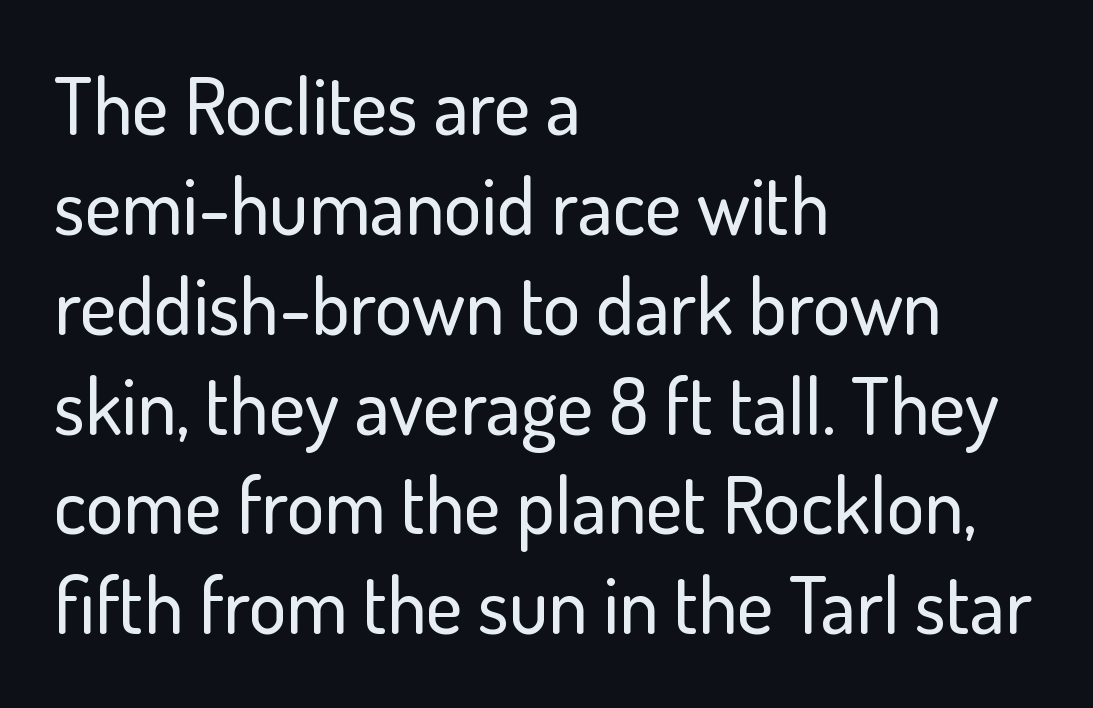
Is the block centered? No — it sits flush against the left margin. Notice how the stems are strictly vertical — no italics here. This rendering employs a face without finishing strokes, i.e., a sans-serif. The glyphs are unaccompanied by any horizontal stroke below them. The horizontal fit of the characters is conventional and even.
